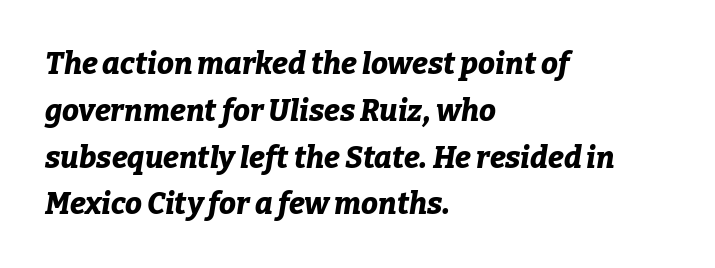
The image shows 30 px bold type, italic (leaning right); set left-aligned, normal line spacing (1.56x), normal letter spacing, not underlined; low stroke contrast and a medium x-height.
